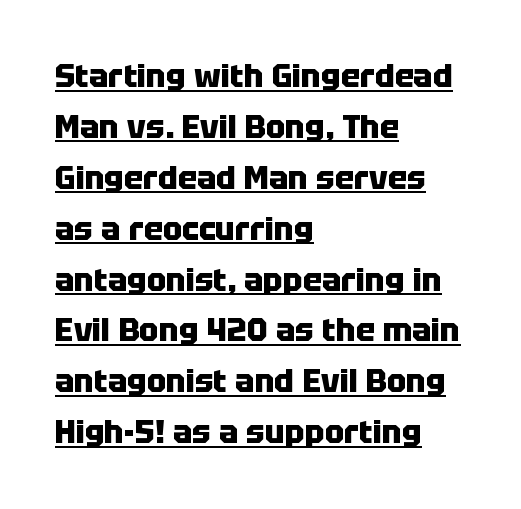
The image shows 32 px heavy sans-serif type, upright; set left-aligned, normal line spacing (1.59x), normal letter spacing, underlined; low stroke contrast and a large x-height.
